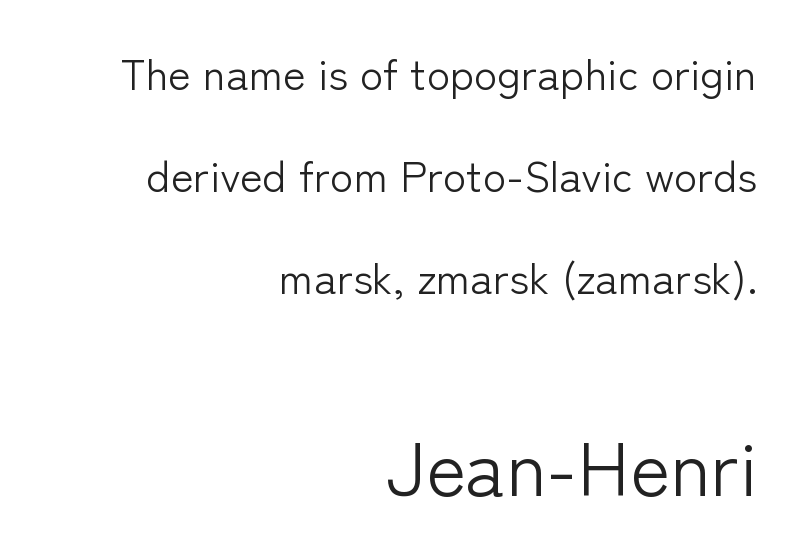
The image shows 76 px light sans-serif type, upright; set right-aligned, loose line spacing (2.37x), normal letter spacing, not underlined; the second (bottom) block is 1.77x larger; low stroke contrast and a medium x-height.
